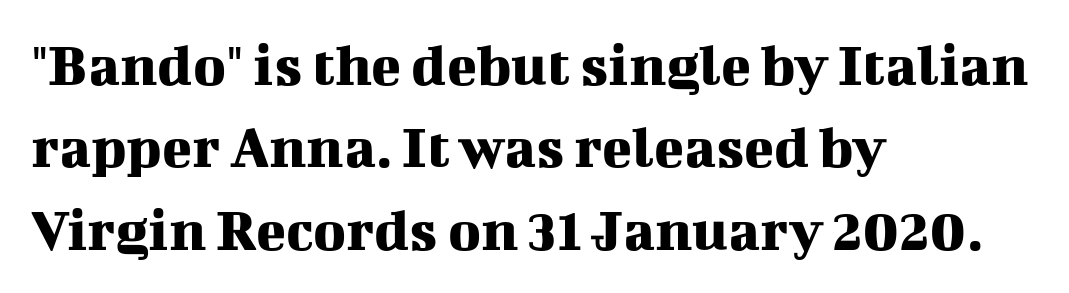
Q: Is the text italic (slanted)? A: No, it is upright.
Q: Is the typeface a serif or a sans-serif typeface? A: Serif.
Q: Is the text underlined? A: No.
Q: How is the paragraph aligned? A: Left-aligned.
Q: Is the spacing between letters normal or unusually wide? A: Normal.
Q: Is the spacing between lines tight, normal or loose? A: Normal.
Q: Width (condensed, normal, or wide)? A: Normal.
Q: Stroke contrast? A: Medium.
Q: x-height? A: Medium.
Q: Monospaced? A: No.
